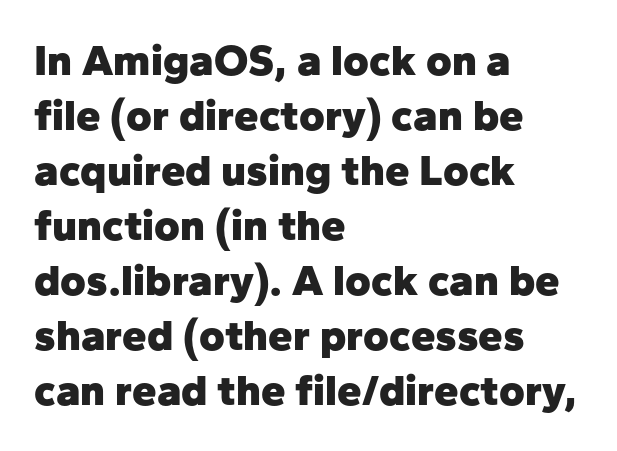
Letters rest on an invisible, unmarked baseline. Thick stems and heavy bowls — unmistakably bold. Character widths vary here, with narrow letters taking less room than wide ones. This sample uses a sans-serif face. The ragged edge is on the right, which tells us the setting is flush left.
